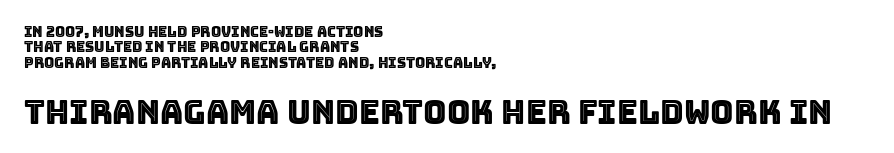
{"italic": "no", "width": "normal", "x_height": "large", "monospaced": "no", "underline": "no", "align": "left", "line_spacing": "tight", "line_spacing_ratio": 1.1, "letter_spacing": "normal", "letter_spacing_em": 0.0, "larger_block": "second", "size_ratio": 2.29, "glyph_px": 32}
